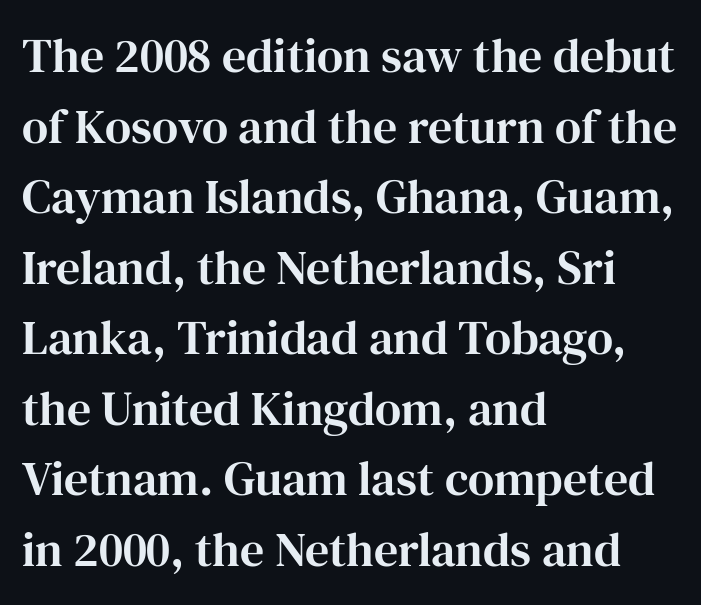
The glyphs are unaccompanied by any horizontal stroke below them. The face used here is proportionally spaced, like ordinary book or web type. This sample uses plain, unmodified letter spacing. Old-style or modern, the face here clearly has serifs. Horizontally, the lines are justified to the leading edge only.
